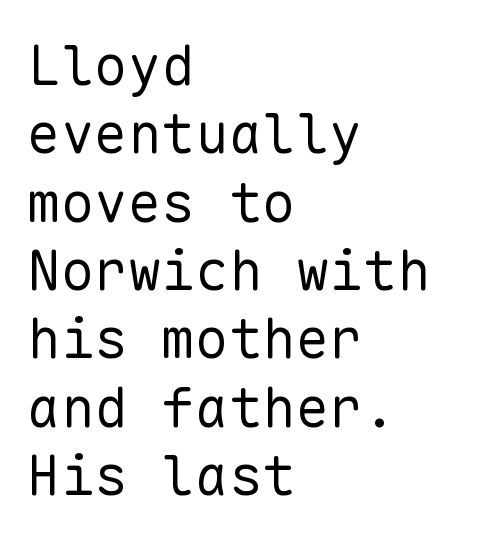
Q: Is the text bold? A: No.
Q: Is the text italic (slanted)? A: No, it is upright.
Q: Is the typeface a serif or a sans-serif typeface? A: Sans-serif.
Q: Is the text underlined? A: No.
Q: How is the paragraph aligned? A: Left-aligned.
Q: Is the spacing between letters normal or unusually wide? A: Normal.
Q: Width (condensed, normal, or wide)? A: Normal.
Q: Stroke contrast? A: Low.
Q: x-height? A: Medium.
Q: Monospaced? A: Yes.
